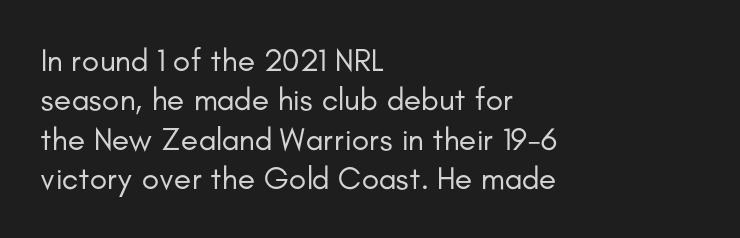
Q: Is the text bold? A: No.
Q: Is the text italic (slanted)? A: No, it is upright.
Q: Is the typeface a serif or a sans-serif typeface? A: Sans-serif.
Q: Is the text underlined? A: No.
Q: How is the paragraph aligned? A: Left-aligned.
Q: Is the spacing between letters normal or unusually wide? A: Normal.
Q: Width (condensed, normal, or wide)? A: Normal.
Q: Stroke contrast? A: Low.
Q: x-height? A: Small.
Q: Monospaced? A: No.
